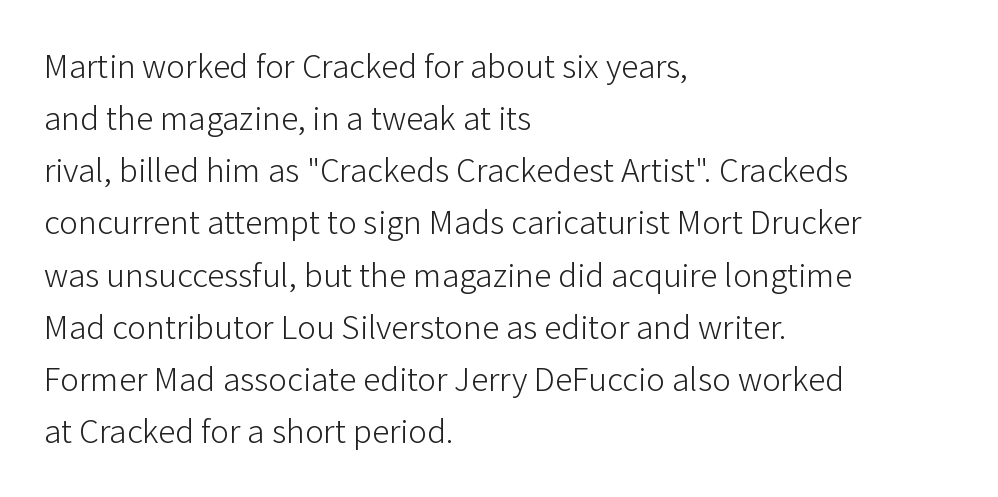
Spacing verdict: proportional, widths tailored to each character. This rendering uses left alignment, leaving the right contour irregular. Vertical strokes here are truly vertical. A quiet, ordinary-to-light weight characterises the typeface. Serif or sans? Sans — the stroke terminals are bare. No extra tracking has been applied to these lines.
